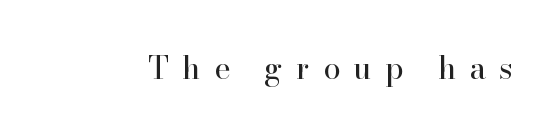
Q: Is the text bold? A: No.
Q: Is the text italic (slanted)? A: No, it is upright.
Q: Is the typeface a serif or a sans-serif typeface? A: Serif.
Q: Is the text underlined? A: No.
Q: Is the spacing between letters normal or unusually wide? A: Unusually wide.
Q: Width (condensed, normal, or wide)? A: Normal.
Q: Stroke contrast? A: High.
Q: x-height? A: Small.
Q: Monospaced? A: No.
